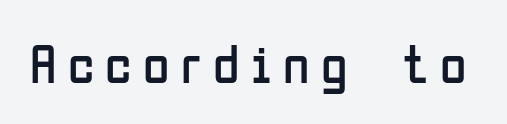
The image shows 54 px regular-weight, condensed sans-serif type, upright; set unusually wide letter spacing (+0.21 em), not underlined; low stroke contrast and a medium x-height.
